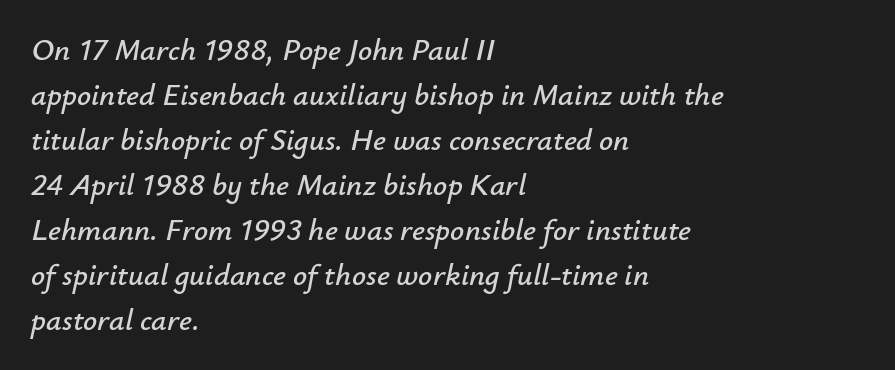
Q: Is the text italic (slanted)? A: Yes, it leans right by about 12 degrees.
Q: Is the text underlined? A: No.
Q: How is the paragraph aligned? A: Left-aligned.
Q: Is the spacing between letters normal or unusually wide? A: Normal.
Q: Is the spacing between lines tight, normal or loose? A: Normal.
Q: Width (condensed, normal, or wide)? A: Normal.
Q: Stroke contrast? A: Low.
Q: x-height? A: Small.
Q: Monospaced? A: No.
